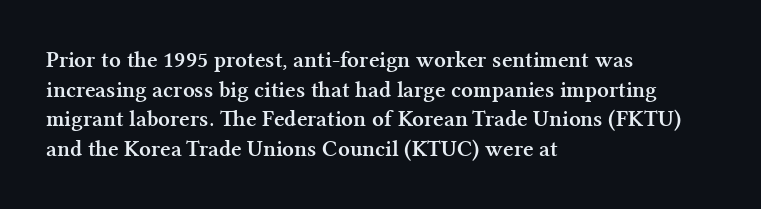
Q: Is the text bold? A: Yes.
Q: Is the text italic (slanted)? A: No, it is upright.
Q: Is the text underlined? A: No.
Q: How is the paragraph aligned? A: Left-aligned.
Q: Is the spacing between letters normal or unusually wide? A: Normal.
Q: Is the spacing between lines tight, normal or loose? A: Normal.
